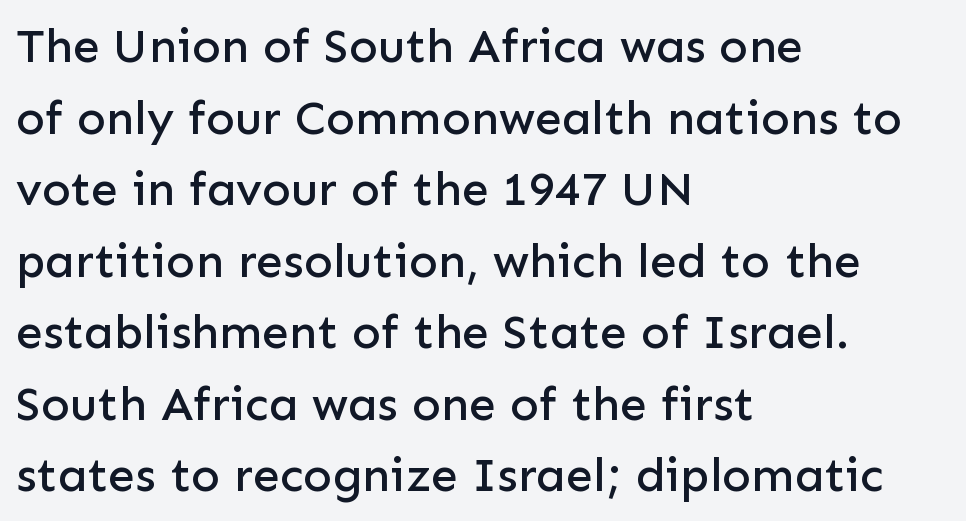
{"serif": "no", "italic": "no", "width": "normal", "stroke_contrast": "low", "x_height": "medium", "monospaced": "no", "underline": "no", "align": "left", "line_spacing": "normal", "line_spacing_ratio": 1.49, "letter_spacing": "normal", "letter_spacing_em": 0.0, "glyph_px": 48}
